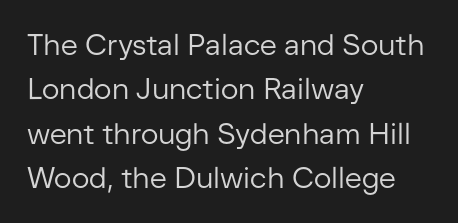
{"serif": "no", "italic": "no", "bold": "no", "weight": "regular", "width": "normal", "stroke_contrast": "low", "x_height": "medium", "monospaced": "no", "underline": "no", "align": "left", "line_spacing": "normal", "line_spacing_ratio": 1.53, "letter_spacing": "normal", "letter_spacing_em": 0.0, "glyph_px": 29}
